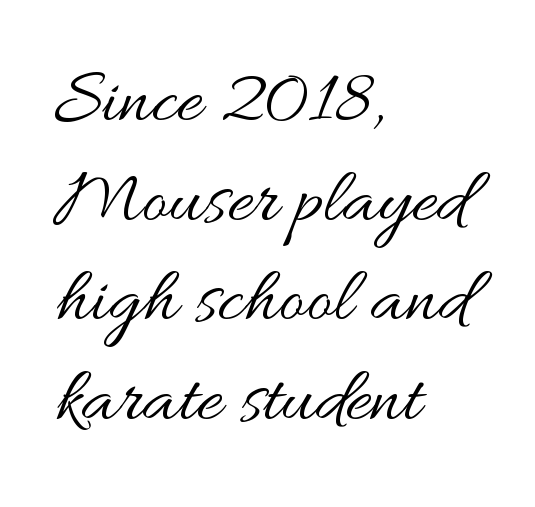
Q: Is the text bold? A: No.
Q: Is the text italic (slanted)? A: Yes.
Q: Is the text underlined? A: No.
Q: How is the paragraph aligned? A: Left-aligned.
Q: Is the spacing between letters normal or unusually wide? A: Normal.
Q: Is the spacing between lines tight, normal or loose? A: Normal.
Q: Width (condensed, normal, or wide)? A: Wide.
Q: Stroke contrast? A: Medium.
Q: x-height? A: Small.
Q: Monospaced? A: No.
